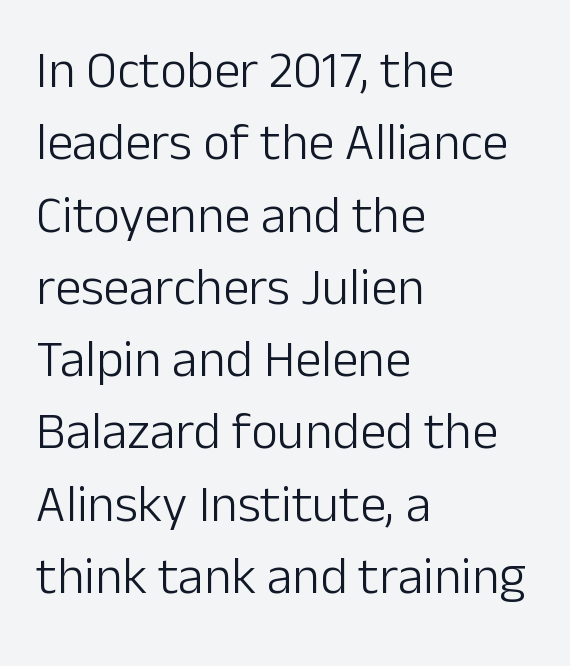
Are there feet on the stems? There aren't — it's a sans. The letters look calm and open, with moderate or lighter stems. Leading matches the norm, producing a regular column. Varying glyph widths throughout — classic text-font behaviour. Quick note: underline off.
